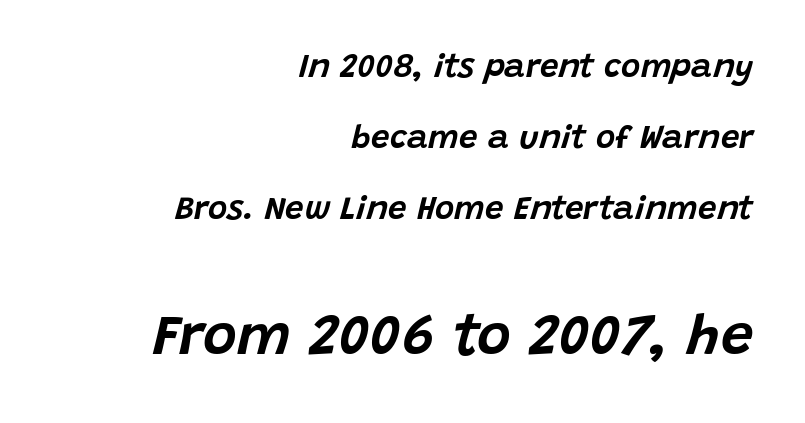
{"italic": "yes", "lean": "right", "slant_degrees": 15, "width": "normal", "stroke_contrast": "low", "x_height": "large", "monospaced": "no", "underline": "no", "align": "right", "line_spacing": "loose", "line_spacing_ratio": 2.15, "letter_spacing": "normal", "letter_spacing_em": 0.0, "larger_block": "second", "size_ratio": 1.76, "glyph_px": 58}
